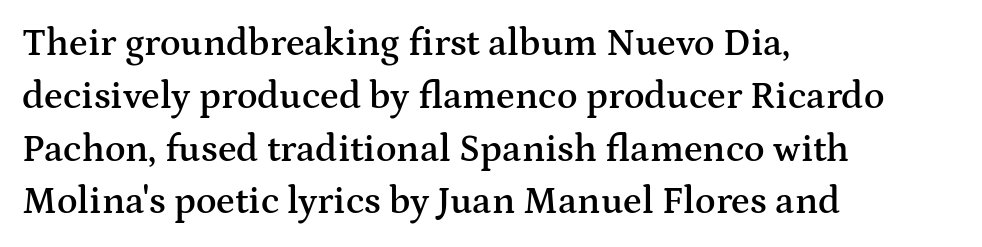
To sum up the face: it has serifs. Each word holds together tightly as a unit, with standard inter-letter gaps. Reading down the column, the eye jumps a familiar distance to each next line. A clean baseline with only descenders dipping below it. These lines were composed using upright roman letters. Set as a demibold, roughly 600 on the weight scale.
